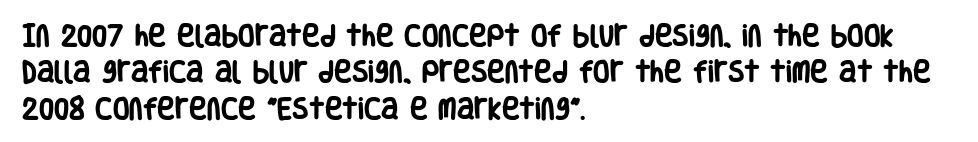
The designer left line spacing at the default. The horizontal fit of the characters is conventional and even. The specimen reads as upright at a glance. The passage shown is not underscored anywhere. The letters are bold, with thick, heavy strokes.
